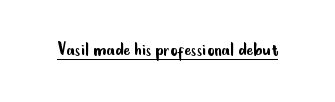
The image shows 21 px text type, upright; set normal letter spacing, underlined.
